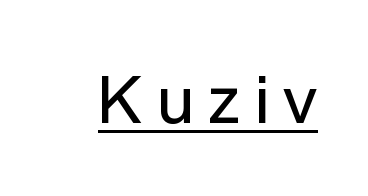
Q: Is the text bold? A: No.
Q: Is the text italic (slanted)? A: No, it is upright.
Q: Is the typeface a serif or a sans-serif typeface? A: Sans-serif.
Q: Is the text underlined? A: Yes.
Q: Is the spacing between letters normal or unusually wide? A: Unusually wide.
Q: Width (condensed, normal, or wide)? A: Normal.
Q: Stroke contrast? A: Low.
Q: x-height? A: Medium.
Q: Monospaced? A: No.
